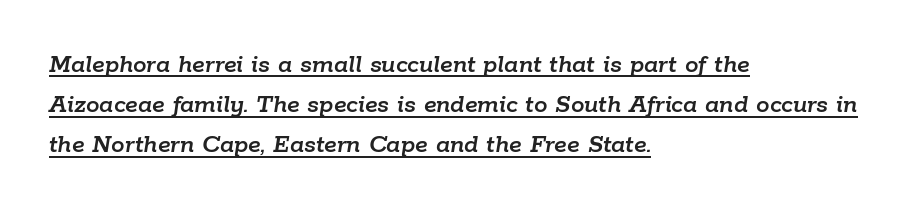
Q: Is the text italic (slanted)? A: Yes, it leans right by about 9 degrees.
Q: Is the text underlined? A: Yes.
Q: How is the paragraph aligned? A: Left-aligned.
Q: Is the spacing between letters normal or unusually wide? A: Normal.
Q: Is the spacing between lines tight, normal or loose? A: Normal.
